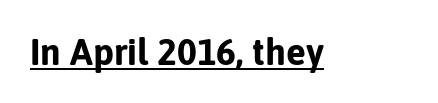
Between one letter and the next there's only the usual sliver of space. Proportional: the letters do not fall into vertical columns. This rendering employs a face without finishing strokes, i.e., a sans-serif. Decoration check: the copy is underlined. Caption: bold face, heavy strokes. Do the letters lean? They stand straight.
